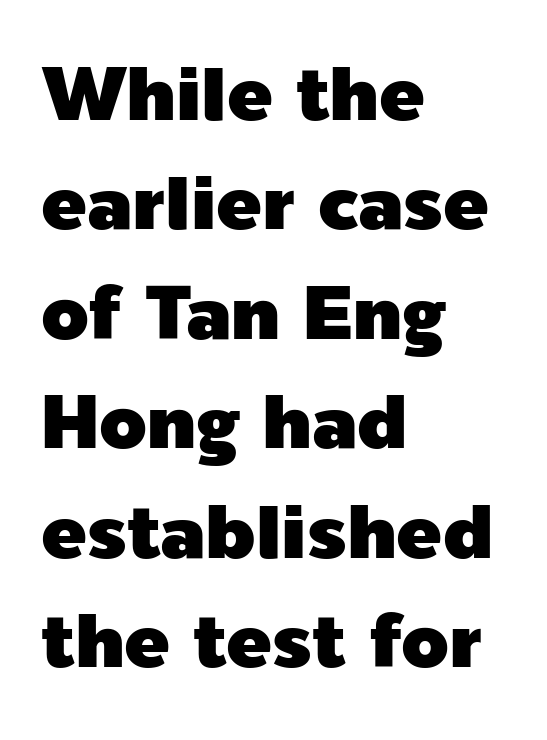
Q: Is the text italic (slanted)? A: No, it is upright.
Q: Is the typeface a serif or a sans-serif typeface? A: Sans-serif.
Q: Is the text underlined? A: No.
Q: How is the paragraph aligned? A: Left-aligned.
Q: Is the spacing between letters normal or unusually wide? A: Normal.
Q: Is the spacing between lines tight, normal or loose? A: Normal.
Q: Width (condensed, normal, or wide)? A: Normal.
Q: x-height? A: Medium.
Q: Monospaced? A: No.
